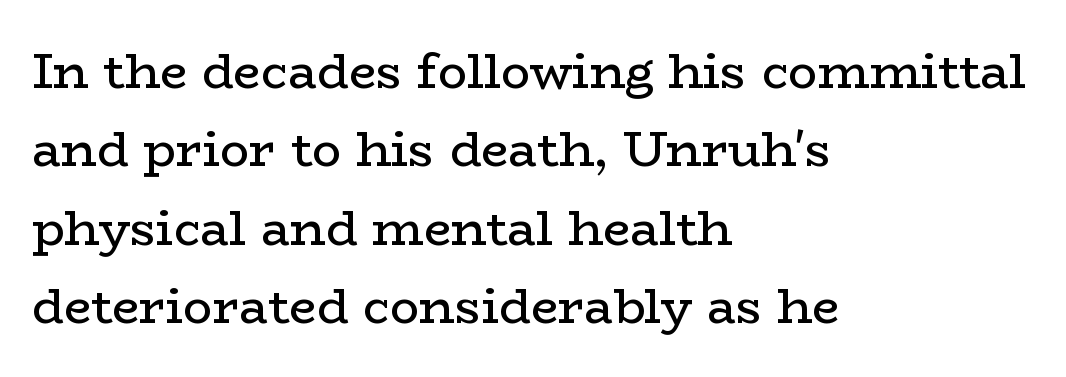
{"serif": "yes", "italic": "no", "bold": "no", "weight": "regular", "width": "wide", "stroke_contrast": "low", "x_height": "medium", "monospaced": "no", "underline": "no", "align": "left", "line_spacing": "normal", "line_spacing_ratio": 1.6, "letter_spacing": "normal", "letter_spacing_em": 0.0, "glyph_px": 49}
